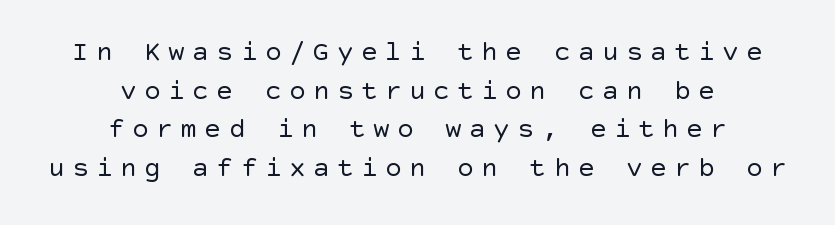
Interline gaps are of average width in this sample. The letterforms sit at book weight or below. When letters stand straight like this, we call the style roman or upright. If you folded the block vertically in half, each line would mirror itself in length. Observe the absence of serifs on each vertical stroke in this sample. Clear beneath every line of the passage.
